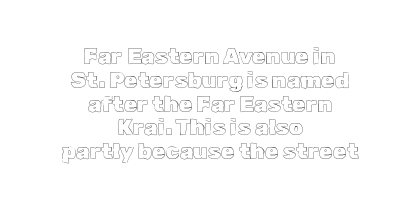
This block would grow much taller if given ordinary leading; it's compressed now. If you folded the block vertically in half, each line would mirror itself in length. Is the letter spacing exaggerated? No — it looks like the ordinary default. The specimen omits any rule beneath the text block's lines.
